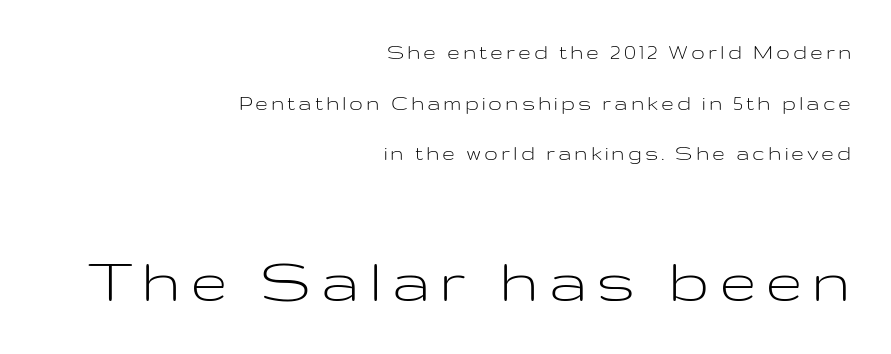
The image shows 68 px light, wide sans-serif type, upright; set right-aligned, loose line spacing (2.2x), not underlined; the second (bottom) block is 2.96x larger; low stroke contrast and a medium x-height.
